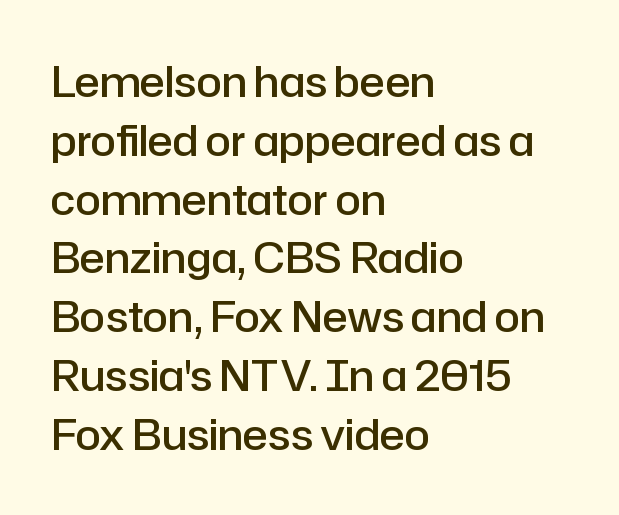
Q: Is the text bold? A: Semi-bold.
Q: Is the text italic (slanted)? A: No, it is upright.
Q: Is the typeface a serif or a sans-serif typeface? A: Sans-serif.
Q: Is the text underlined? A: No.
Q: How is the paragraph aligned? A: Left-aligned.
Q: Is the spacing between letters normal or unusually wide? A: Normal.
Q: Is the spacing between lines tight, normal or loose? A: Normal.
Q: Width (condensed, normal, or wide)? A: Normal.
Q: Stroke contrast? A: Low.
Q: x-height? A: Medium.
Q: Monospaced? A: No.
